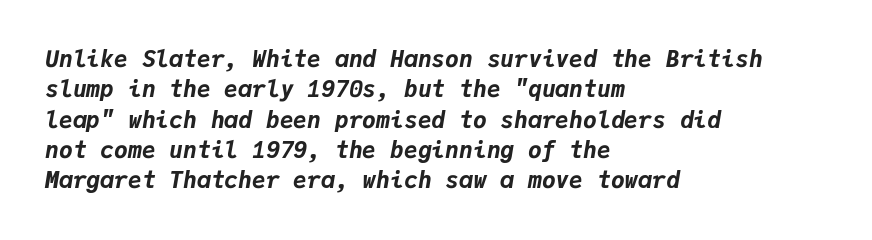
Q: Is the text bold? A: Yes.
Q: Is the text italic (slanted)? A: Yes, it leans right by about 9 degrees.
Q: Is the text underlined? A: No.
Q: How is the paragraph aligned? A: Left-aligned.
Q: Is the spacing between letters normal or unusually wide? A: Normal.
Q: Is the spacing between lines tight, normal or loose? A: Normal.
